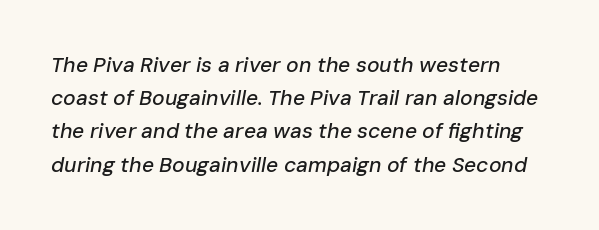
The image shows 21 px text type, italic (leaning right); set normal line spacing (1.58x), normal letter spacing, not underlined.
